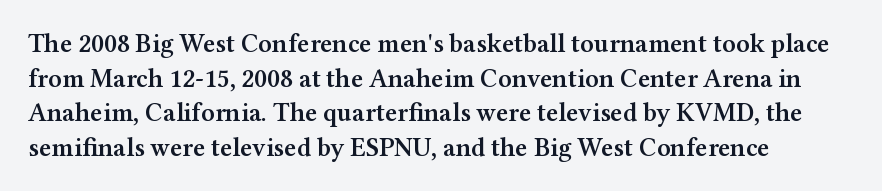
{"italic": "no", "bold": "semi", "underline": "no", "align": "left", "line_spacing": "normal", "line_spacing_ratio": 1.33, "letter_spacing": "normal", "letter_spacing_em": 0.0, "glyph_px": 26}
